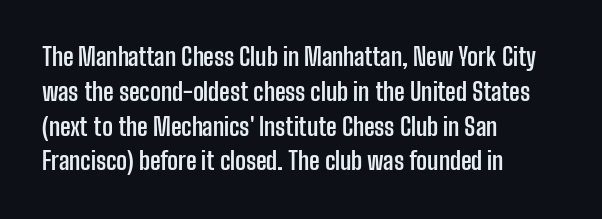
Nope, not italic — everything's standing straight. The passage shown has conventional tracking throughout. Bold? Absolutely — the strokes are thick and heavy. If you drew a ruler down the left edge, every line would touch it. The gap between lines stays unmarked. Horizontal bands of white between lines are of average thickness.
